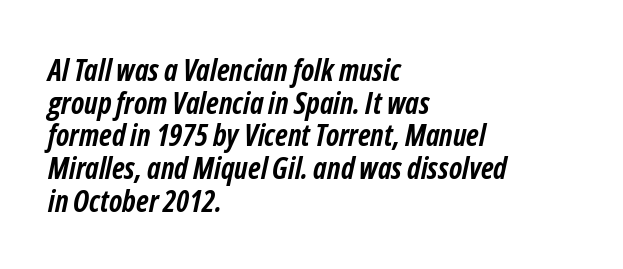
The image shows 30 px semibold, condensed type, italic (leaning right); set left-aligned, tight line spacing (1.09x), normal letter spacing, not underlined; low stroke contrast and a medium x-height.
